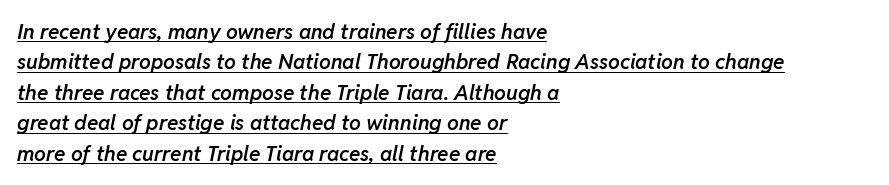
The image shows 21 px text type, italic (leaning right); set left-aligned, normal line spacing (1.45x), normal letter spacing, underlined.
